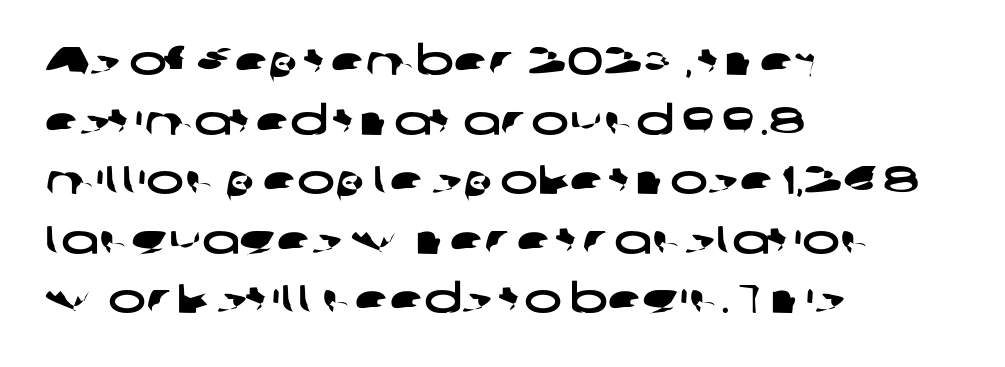
Q: Is the typeface a serif or a sans-serif typeface? A: Sans-serif.
Q: Is the text underlined? A: No.
Q: How is the paragraph aligned? A: Left-aligned.
Q: Is the spacing between letters normal or unusually wide? A: Normal.
Q: Is the spacing between lines tight, normal or loose? A: Normal.
Q: Width (condensed, normal, or wide)? A: Wide.
Q: Stroke contrast? A: Low.
Q: x-height? A: Medium.
Q: Monospaced? A: No.
